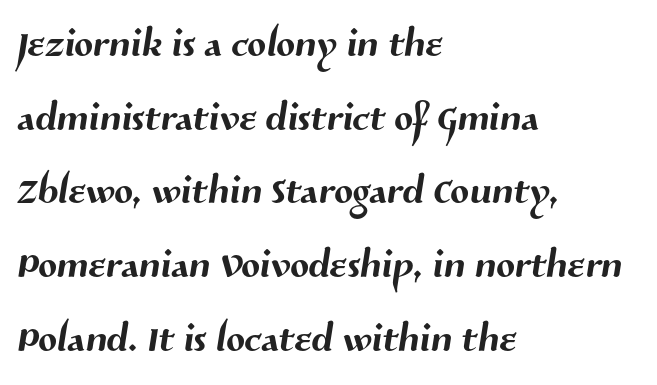
The rendering uses natural spacing where letterforms have individual widths. The block of text has a typical density, with ordinary space between rows. Which margin do the lines hug? The left one — the right edge is uneven. The text was rendered using a sans face with plain stroke endings. Tracking value appears to be zero — textbook default spacing. The words here are not underlined.
